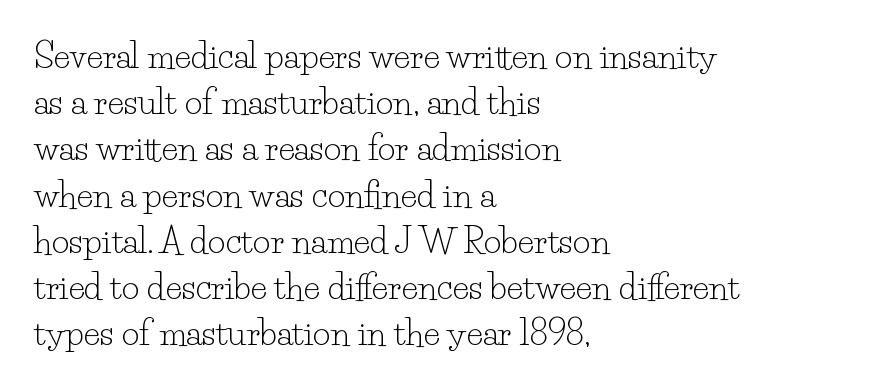
Q: Is the text bold? A: No.
Q: Is the text italic (slanted)? A: No, it is upright.
Q: Is the typeface a serif or a sans-serif typeface? A: Serif.
Q: Is the text underlined? A: No.
Q: How is the paragraph aligned? A: Left-aligned.
Q: Is the spacing between letters normal or unusually wide? A: Normal.
Q: Is the spacing between lines tight, normal or loose? A: Normal.
Q: Width (condensed, normal, or wide)? A: Normal.
Q: Stroke contrast? A: Low.
Q: x-height? A: Small.
Q: Monospaced? A: No.
